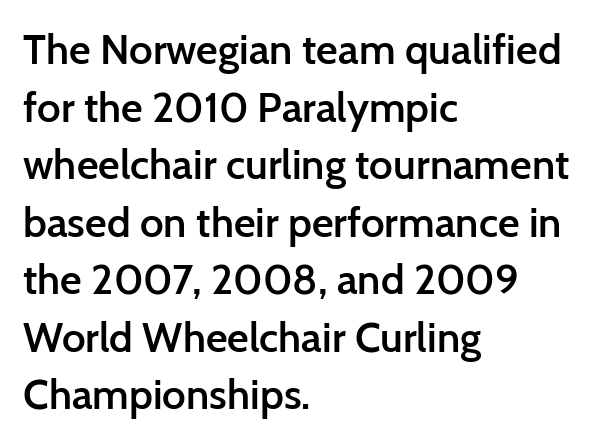
{"serif": "no", "italic": "no", "bold": "semi", "weight": "semibold", "width": "normal", "stroke_contrast": "low", "x_height": "medium", "monospaced": "no", "underline": "no", "align": "left", "line_spacing": "normal", "line_spacing_ratio": 1.37, "letter_spacing": "normal", "letter_spacing_em": 0.0, "glyph_px": 42}
